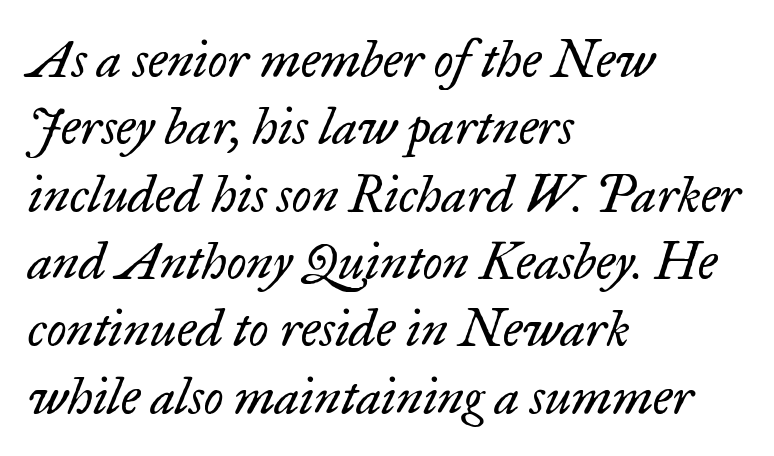
The image shows 51 px regular-weight serif type, italic (leaning right); set left-aligned, normal line spacing (1.32x), normal letter spacing, not underlined; low stroke contrast and a small x-height.
